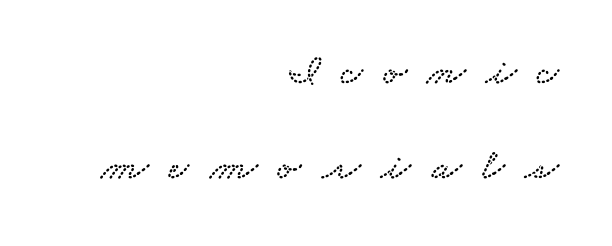
Look at the tracking — it's clearly loosened, letters drifting apart. Vertical spacing — loose. The gap between lines stays unmarked. The passage is arranged like a letterhead date or caption credit — flush right. Is this a fixed-width face? No — the glyphs have proportional, varying widths.
